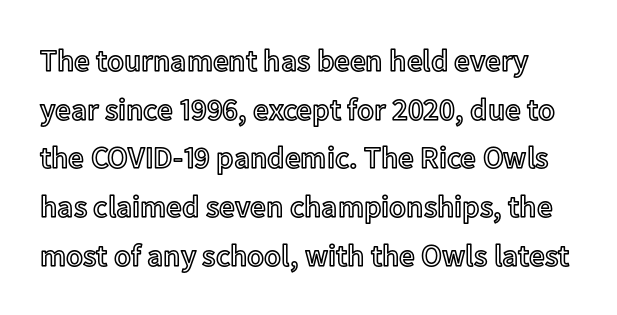
The image shows 31 px text type, upright; set normal line spacing (1.57x), normal letter spacing, not underlined; a medium x-height.
